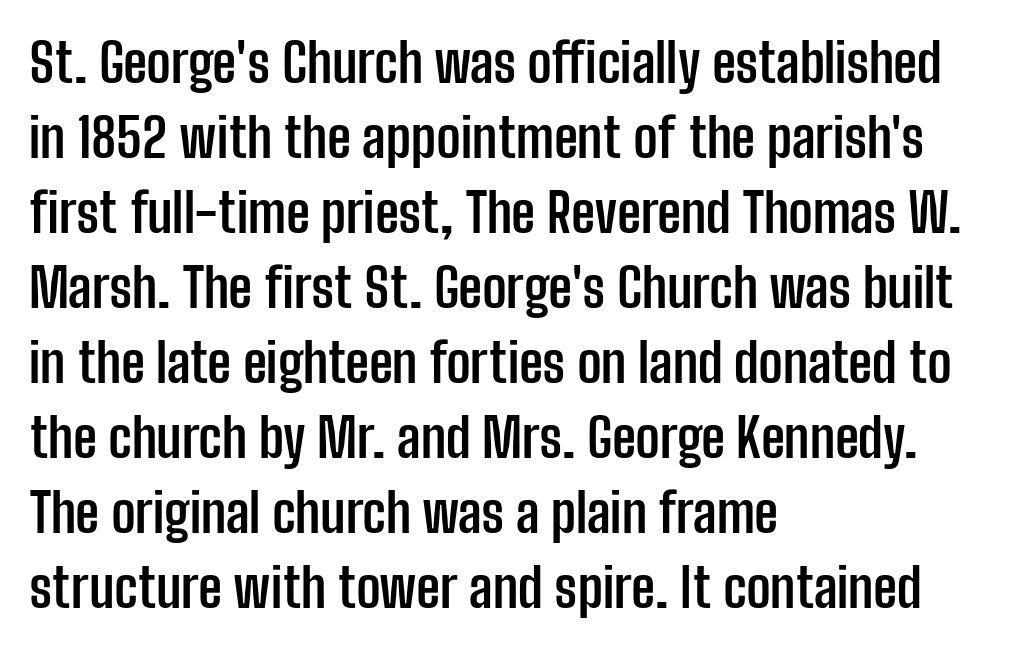
The image shows 54 px semibold, condensed sans-serif type, upright; set left-aligned, normal line spacing (1.39x), normal letter spacing, not underlined; low stroke contrast and a medium x-height.
